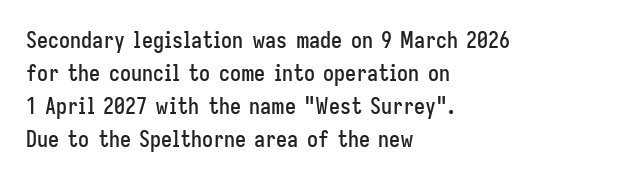
The image shows 22 px text type, upright; set left-aligned, normal line spacing (1.5x), normal letter spacing, not underlined.
